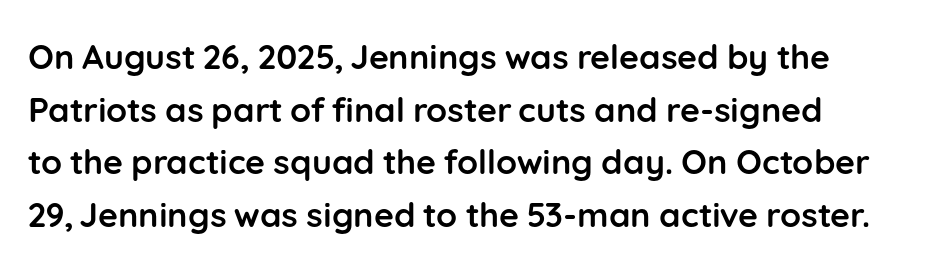
{"serif": "no", "italic": "no", "bold": "yes", "weight": "semibold", "width": "normal", "stroke_contrast": "low", "x_height": "medium", "monospaced": "no", "underline": "no", "align": "left", "line_spacing": "normal", "line_spacing_ratio": 1.55, "letter_spacing": "normal", "letter_spacing_em": 0.0, "glyph_px": 34}
